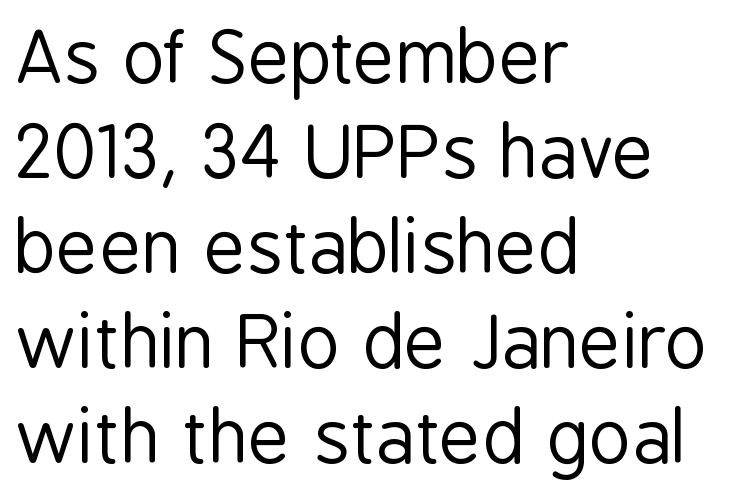
Q: Is the text bold? A: No.
Q: Is the text italic (slanted)? A: No, it is upright.
Q: Is the typeface a serif or a sans-serif typeface? A: Sans-serif.
Q: Is the text underlined? A: No.
Q: How is the paragraph aligned? A: Left-aligned.
Q: Is the spacing between letters normal or unusually wide? A: Normal.
Q: Is the spacing between lines tight, normal or loose? A: Normal.
Q: Width (condensed, normal, or wide)? A: Condensed.
Q: Stroke contrast? A: Low.
Q: x-height? A: Medium.
Q: Monospaced? A: No.
